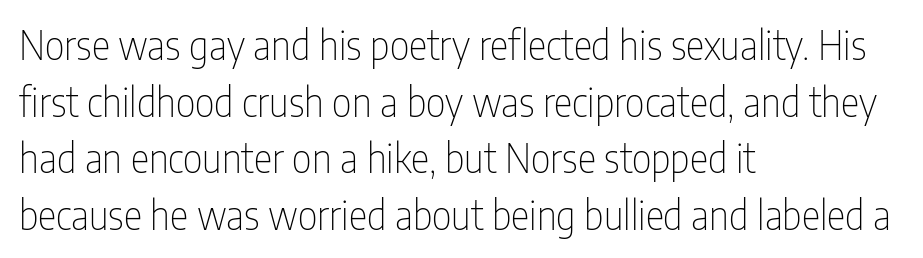
Compared with a typical body face, this is equally light or lighter still. Regarding leading, the lines here are spaced in the standard way. The face used here is a sans, in the tradition of grotesques and geometrics. The space directly below the letters is spotless. The rag falls on the right side of this text block.
